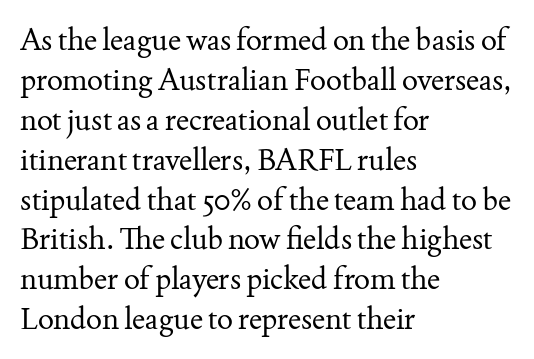
Stems and bowls with no extra thickness — not bold. This sample uses an upright cut, with every glyph sitting square on the baseline. This sample uses a serif face. The letters sit at their default tracking, neither squeezed nor spread. This sample is left-justified, so line endings fall wherever the words run out.
